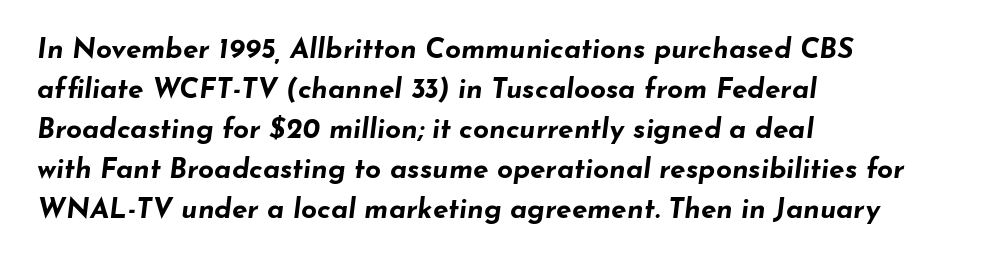
{"italic": "yes", "lean": "right", "slant_degrees": 7, "bold": "yes", "weight": "bold", "width": "wide", "stroke_contrast": "low", "x_height": "small", "monospaced": "no", "underline": "no", "align": "left", "line_spacing": "normal", "line_spacing_ratio": 1.43, "letter_spacing": "normal", "letter_spacing_em": 0.0, "glyph_px": 28}
